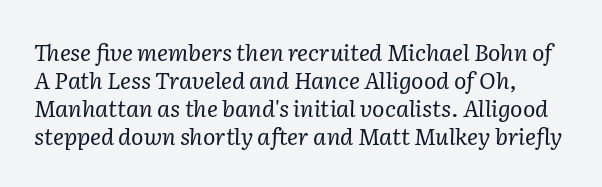
The image shows 23 px text type, italic (leaning right); set line spacing 1.22x, normal letter spacing, not underlined.
